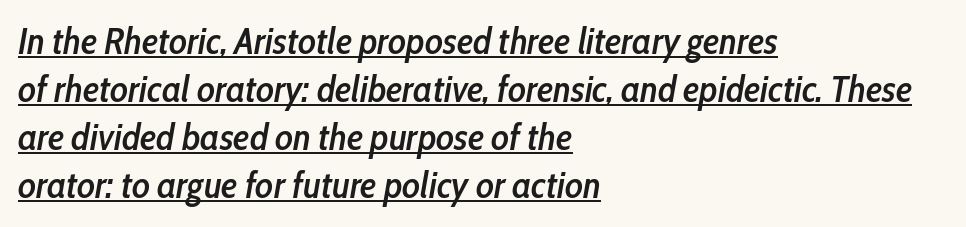
The image shows 37 px semibold, condensed type, italic (leaning right); set left-aligned, normal line spacing (1.3x), normal letter spacing, underlined; low stroke contrast and a medium x-height.
